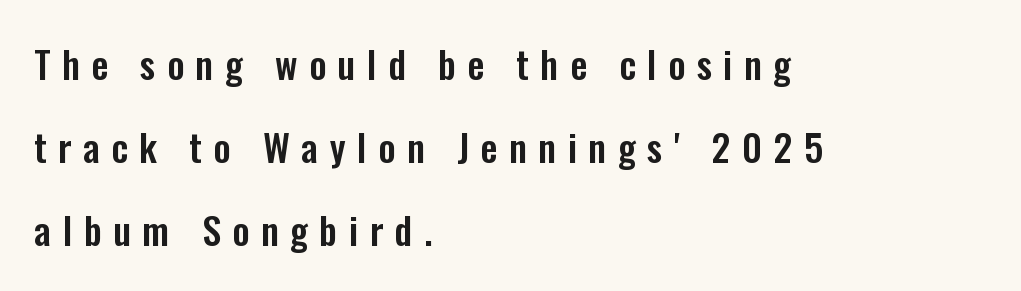
The rendering shows plain stroke endings on the letterforms — a sans-serif design. Varying glyph widths throughout — classic text-font behaviour. The zone under the glyphs is completely vacant. Vertically, the passage feels expansive, rows floating well apart.
